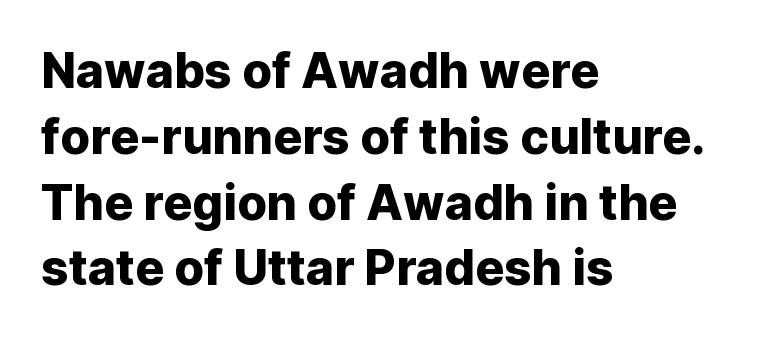
The image shows 48 px sans-serif type, upright; set left-aligned, normal line spacing (1.37x), normal letter spacing, not underlined; low stroke contrast and a medium x-height.
